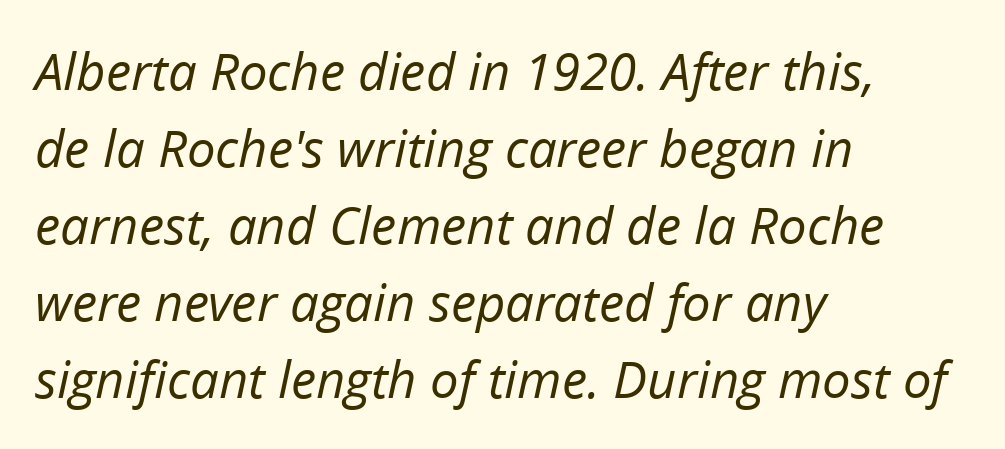
The string is rendered with underlining switched off. You could not count columns in this text — the font is proportionally spaced. Notice how the passage keeps a crisp vertical edge on the left only. Students, note that the glyphs here touch the page at normal intervals. This block has exactly the height ordinary leading produces.
